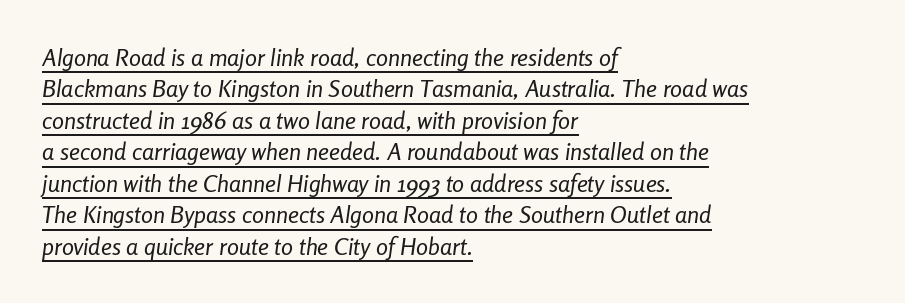
The image shows 24 px text type, italic (leaning right); set left-aligned, normal line spacing (1.31x), normal letter spacing, underlined.
